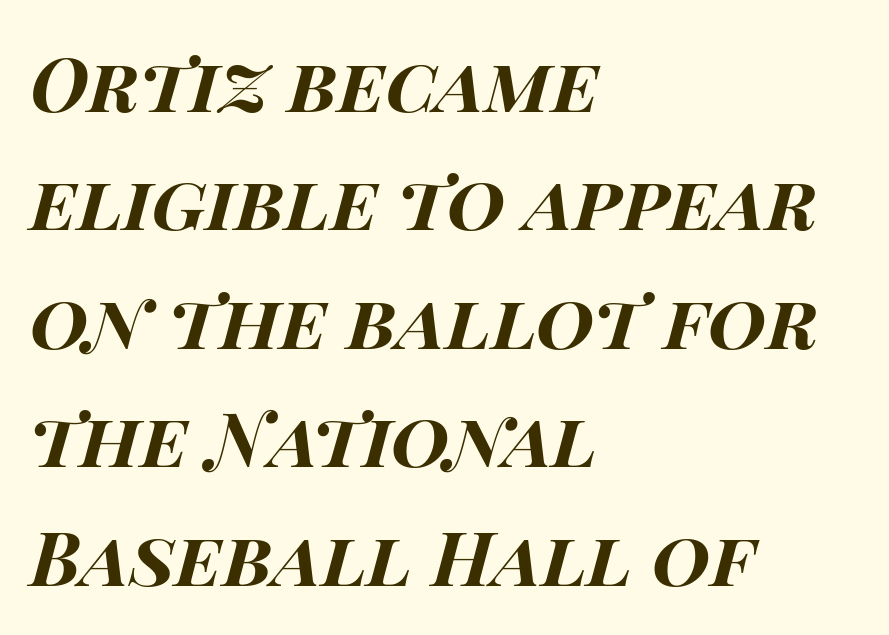
{"italic": "yes", "lean": "right", "slant_degrees": 15, "bold": "yes", "weight": "bold", "width": "wide", "stroke_contrast": "high", "x_height": "large", "monospaced": "no", "underline": "no", "align": "left", "line_spacing": "normal", "line_spacing_ratio": 1.58, "letter_spacing": "normal", "letter_spacing_em": 0.0, "glyph_px": 75}
